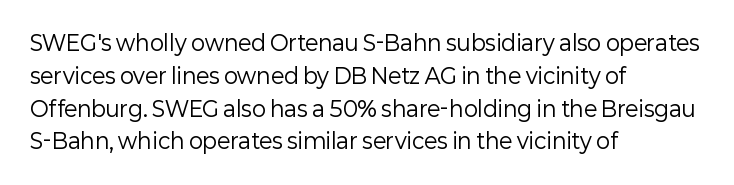
Upright lettering throughout. The rows are spaced the way most documents space them. These lines stack with their left ends in a neat column. The space beneath each line is pristine and unruled. This sample uses plain, unmodified letter spacing. Stem width sits at or under what a default text font uses.
